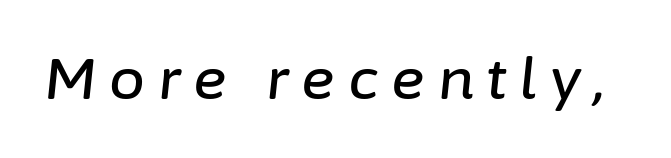
Q: Is the text italic (slanted)? A: Yes, it leans right by about 6 degrees.
Q: Is the text underlined? A: No.
Q: Is the spacing between letters normal or unusually wide? A: Unusually wide.
Q: Width (condensed, normal, or wide)? A: Normal.
Q: Stroke contrast? A: Low.
Q: x-height? A: Medium.
Q: Monospaced? A: No.
